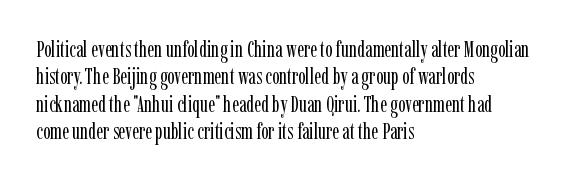
Counters stay open thanks to moderate or lighter strokes. All the whitespace from short lines collects on the right. Normally led — the rows are evenly, conventionally spaced. The glyphs are unaccompanied by any horizontal stroke below them.
